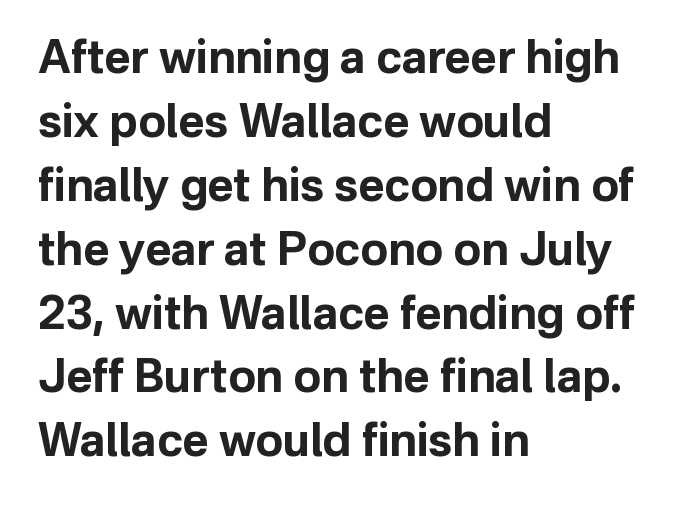
The image shows 45 px bold sans-serif type, upright; set left-aligned, normal line spacing (1.42x), normal letter spacing, not underlined; low stroke contrast and a medium x-height.
